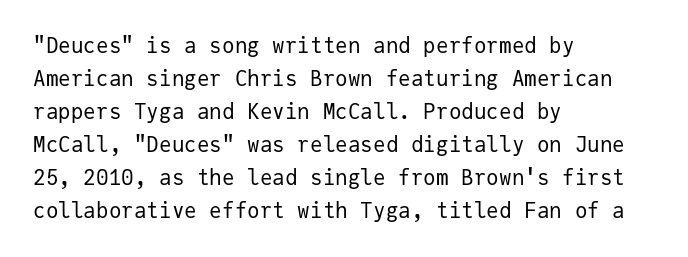
Q: Is the text bold? A: No.
Q: Is the text italic (slanted)? A: No, it is upright.
Q: Is the text underlined? A: No.
Q: How is the paragraph aligned? A: Left-aligned.
Q: Is the spacing between letters normal or unusually wide? A: Normal.
Q: Is the spacing between lines tight, normal or loose? A: Normal.
